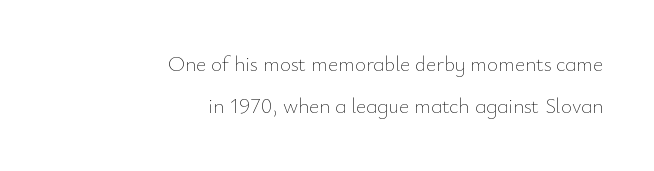
{"italic": "no", "bold": "no", "underline": "no", "align": "right", "line_spacing": "loose", "line_spacing_ratio": 1.98, "letter_spacing": "normal", "letter_spacing_em": 0.0, "glyph_px": 21}
